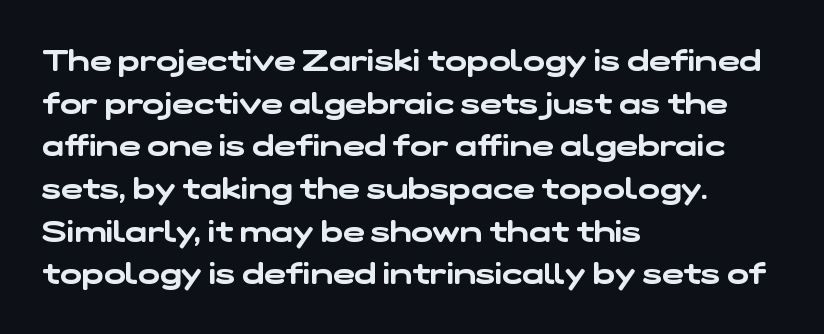
{"serif": "no", "width": "wide", "stroke_contrast": "low", "x_height": "medium", "monospaced": "no", "underline": "no", "align": "left", "line_spacing": "normal", "line_spacing_ratio": 1.47, "letter_spacing": "normal", "letter_spacing_em": 0.0, "glyph_px": 29}
